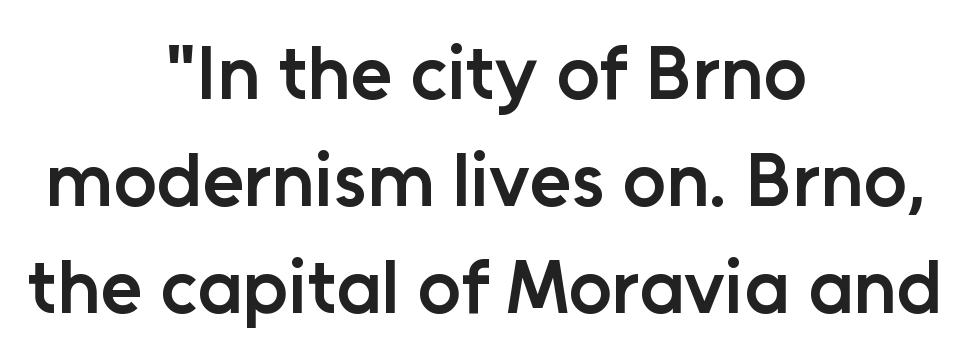
{"serif": "no", "italic": "no", "bold": "semi", "weight": "semibold", "width": "normal", "stroke_contrast": "low", "x_height": "medium", "monospaced": "no", "underline": "no", "align": "center", "line_spacing": "normal", "line_spacing_ratio": 1.41, "letter_spacing": "normal", "letter_spacing_em": 0.0, "glyph_px": 76}
